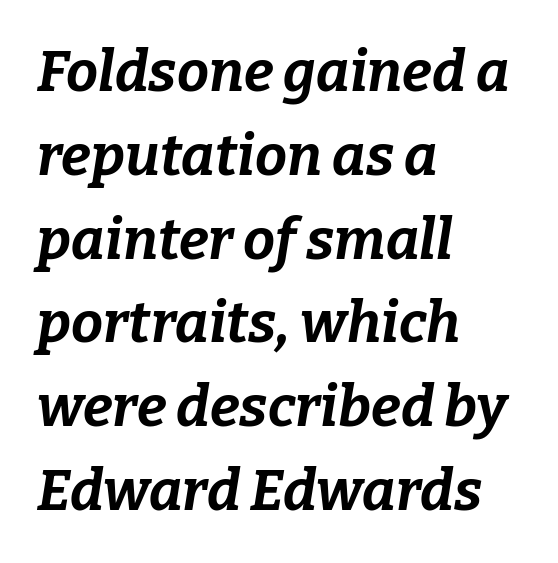
Q: Is the text bold? A: Yes.
Q: Is the text italic (slanted)? A: Yes, it leans right by about 9 degrees.
Q: Is the text underlined? A: No.
Q: How is the paragraph aligned? A: Left-aligned.
Q: Is the spacing between letters normal or unusually wide? A: Normal.
Q: Is the spacing between lines tight, normal or loose? A: Normal.
Q: Width (condensed, normal, or wide)? A: Normal.
Q: Stroke contrast? A: Low.
Q: x-height? A: Medium.
Q: Monospaced? A: No.
